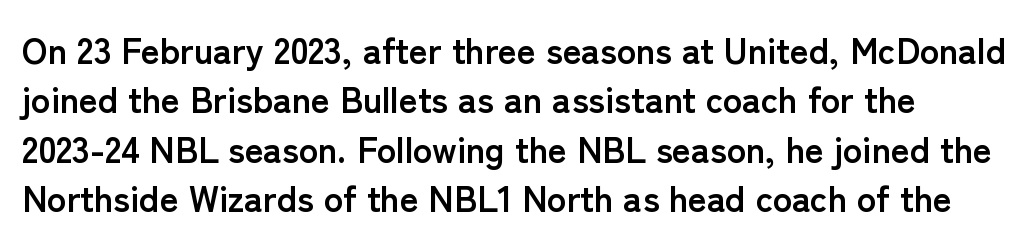
Q: Is the text bold? A: Yes.
Q: Is the text italic (slanted)? A: No, it is upright.
Q: Is the typeface a serif or a sans-serif typeface? A: Sans-serif.
Q: Is the text underlined? A: No.
Q: Is the spacing between letters normal or unusually wide? A: Normal.
Q: Is the spacing between lines tight, normal or loose? A: Normal.
Q: Width (condensed, normal, or wide)? A: Normal.
Q: Stroke contrast? A: Low.
Q: x-height? A: Medium.
Q: Monospaced? A: No.
